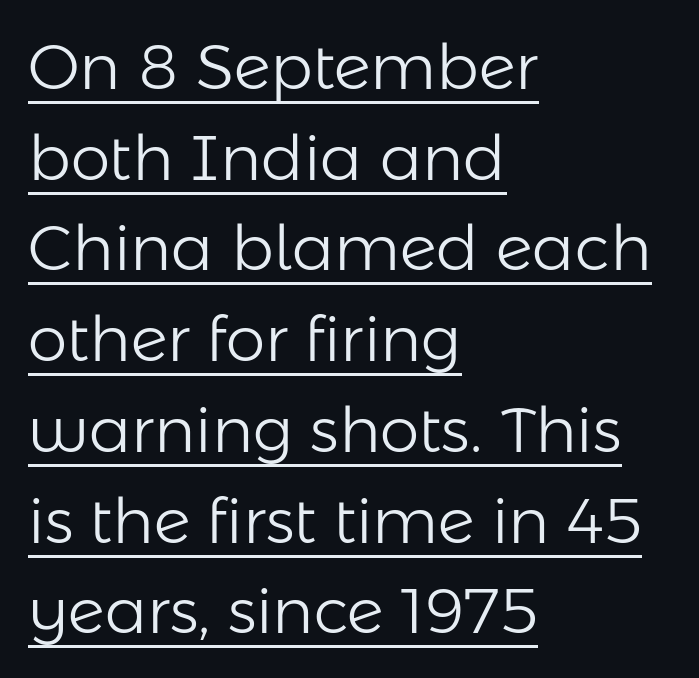
The image shows 63 px light sans-serif type, upright; set left-aligned, normal line spacing (1.44x), normal letter spacing, underlined; low stroke contrast and a medium x-height.
